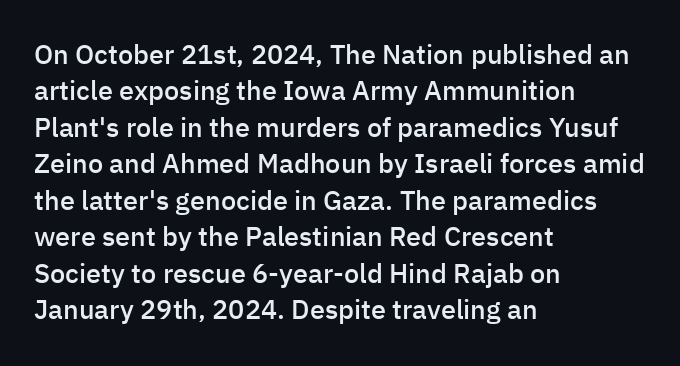
Heft: intermediate — a semibold. The block of text has a typical density, with ordinary space between rows. Descenders hang freely into open space. The rendering anchors every line to the left-hand side.
